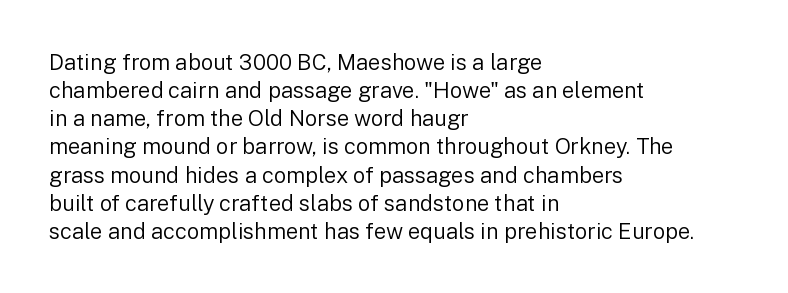
{"italic": "no", "bold": "no", "underline": "no", "align": "left", "line_spacing": "normal", "line_spacing_ratio": 1.28, "letter_spacing": "normal", "letter_spacing_em": 0.0, "glyph_px": 22}
